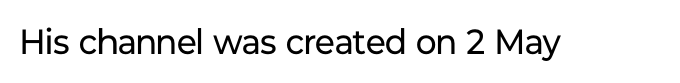
Default kerning and tracking; the words read as compact shapes. The typeface has the unassuming heft of standard copy or less. If you drew a line through each stem, it would be perfectly vertical. The rendering uses natural spacing where letterforms have individual widths.
